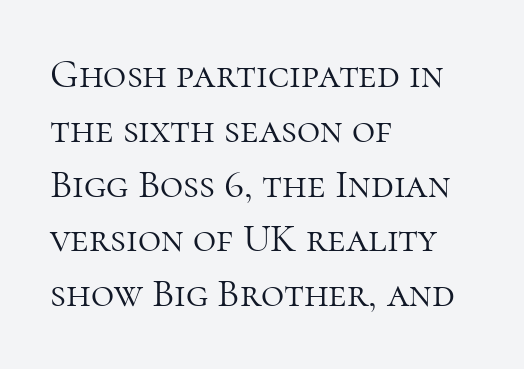
I'd call this a serif setting — the letters wear small feet. Spacing verdict: proportional, widths tailored to each character. Nothing heavy about these letters — not bold at all. Horizontal bands of white between lines are of average thickness. Each word holds together tightly as a unit, with standard inter-letter gaps. The paragraph has a hard left edge and a soft right edge.
